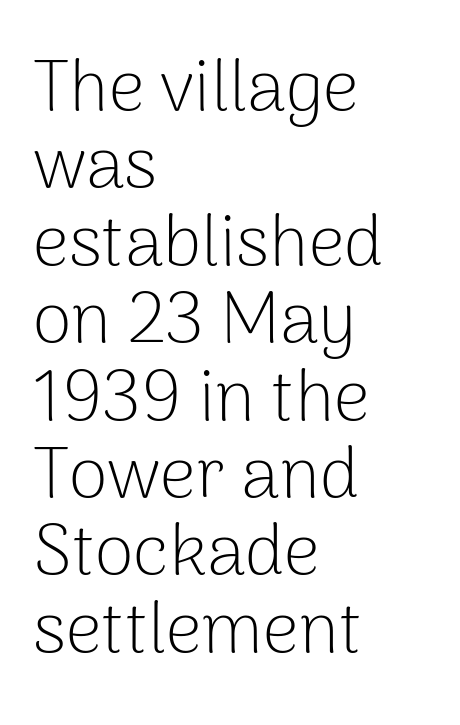
{"serif": "no", "italic": "no", "bold": "no", "weight": "light", "width": "normal", "stroke_contrast": "low", "x_height": "medium", "monospaced": "no", "underline": "no", "align": "left", "line_spacing": "tight", "line_spacing_ratio": 1.09, "letter_spacing": "normal", "letter_spacing_em": 0.0, "glyph_px": 71}
